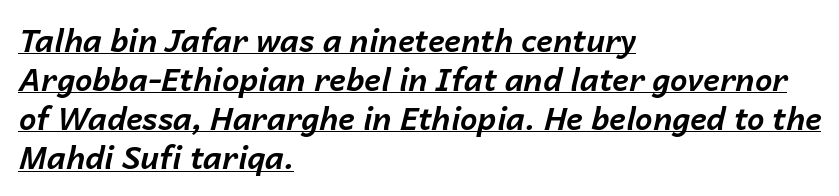
The image shows 31 px bold type, italic (leaning right); set left-aligned, normal line spacing (1.26x), normal letter spacing, underlined; low stroke contrast and a medium x-height.
